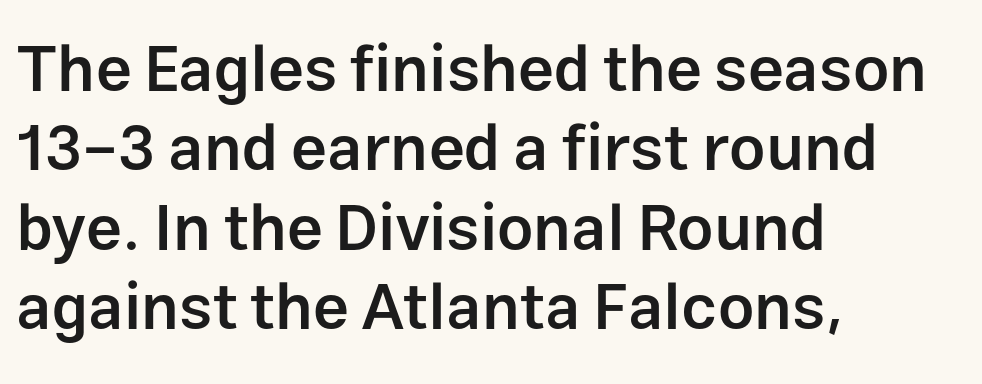
The image shows 64 px semibold sans-serif type, upright; set left-aligned, line spacing 1.24x, normal letter spacing, not underlined; low stroke contrast and a medium x-height.
